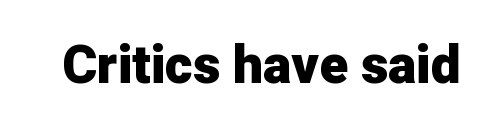
Chunky letters — that's bold for sure. Has an underline been added? It has not. Does extra space separate the letters? No, they use regular spacing. This sample has the flowing, uneven cadence of proportional lettering. Are there feet on the stems? There aren't — it's a sans. This sample uses an upright cut, with every glyph sitting square on the baseline.
